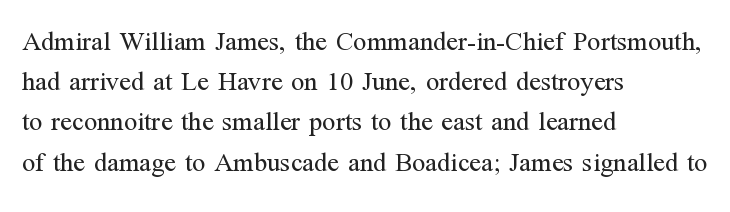
{"italic": "no", "bold": "no", "underline": "no", "align": "left", "line_spacing": "normal", "line_spacing_ratio": 1.49, "letter_spacing": "normal", "letter_spacing_em": 0.0, "glyph_px": 27}
